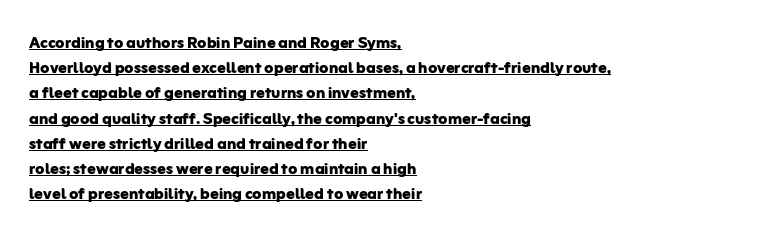
If you drew a line through each stem, it would be perfectly vertical. The paragraph shown leans on its left margin. Does the weight exceed regular? Yes, all the way to bold. Every word sits above its own underline.
